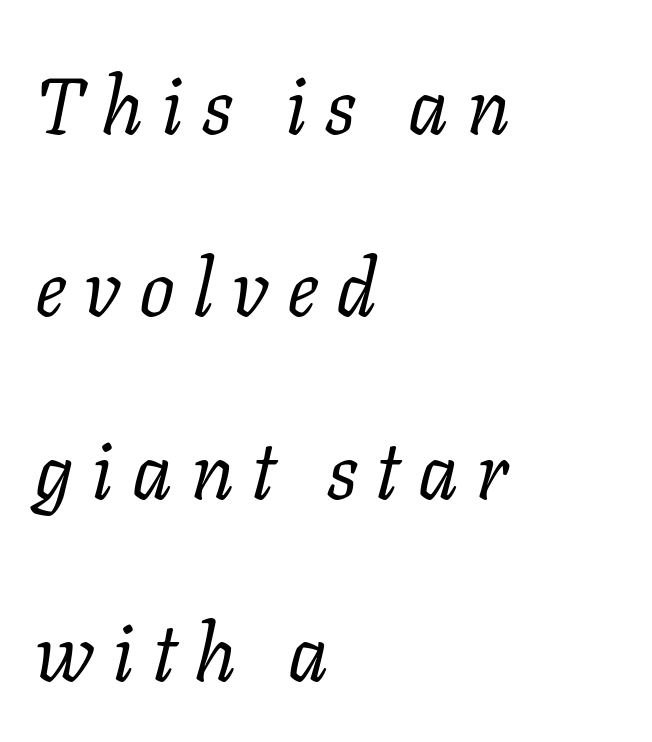
Teacher's note: observe the even left margin — that is flush-left alignment. Letterform terminals end in serifs throughout the passage. The cut favours lightness, reaching ordinary text weight at its darkest. Spacing verdict: proportional, widths tailored to each character. The vertical gap from one line to the next is large. The glyphs look as if they've been sheared to an angle.
